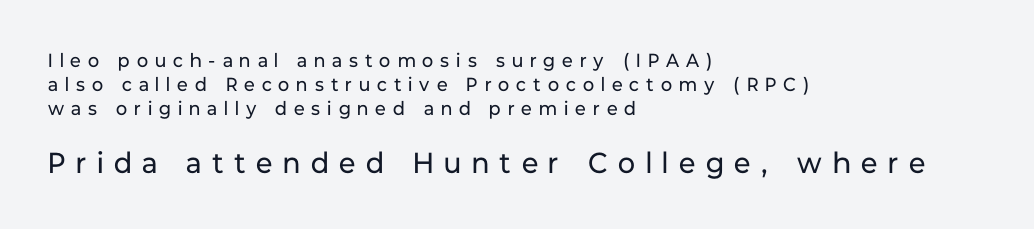
{"serif": "no", "italic": "no", "bold": "no", "weight": "regular", "width": "normal", "stroke_contrast": "low", "x_height": "medium", "monospaced": "no", "underline": "no", "align": "left", "line_spacing": "normal", "line_spacing_ratio": 1.27, "letter_spacing": "wide", "letter_spacing_em": 0.37, "larger_block": "second", "size_ratio": 1.53, "glyph_px": 29}
